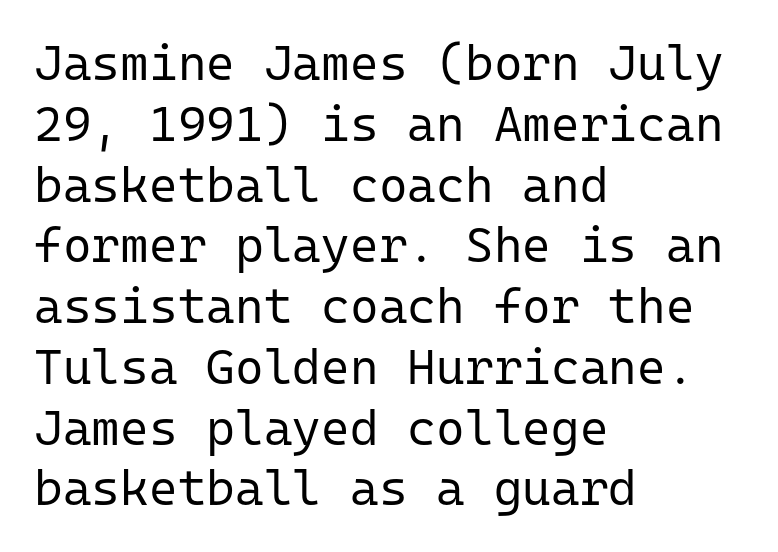
Has an underline been added? It has not. Every character here occupies the same horizontal width, giving the sample a typewriter-like rhythm. The strokes carry an ordinary text weight at most. The characters display no serif detailing; their extremities are plain.
